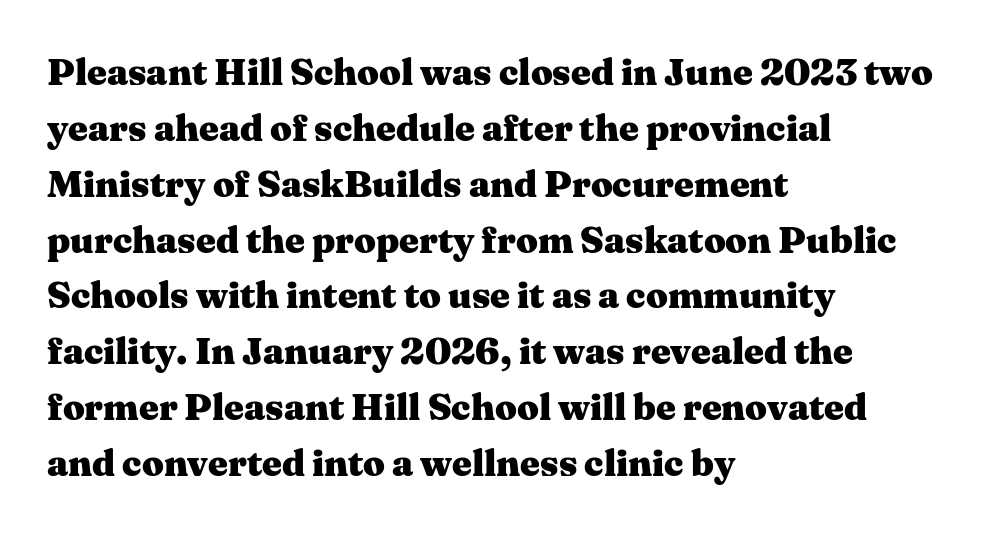
{"serif": "yes", "italic": "no", "bold": "yes", "weight": "heavy", "width": "wide", "stroke_contrast": "medium", "x_height": "medium", "monospaced": "no", "underline": "no", "align": "left", "line_spacing": "normal", "line_spacing_ratio": 1.47, "letter_spacing": "normal", "letter_spacing_em": 0.0, "glyph_px": 38}
